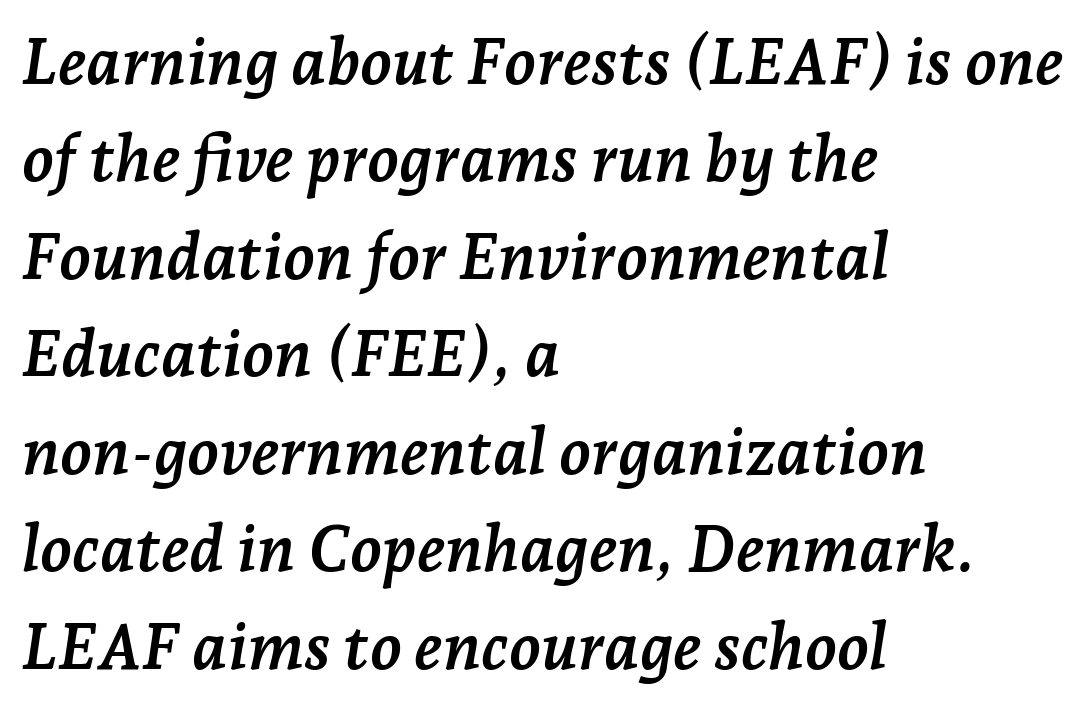
Q: Is the text bold? A: Yes.
Q: Is the text italic (slanted)? A: Yes, it leans right by about 7 degrees.
Q: Is the typeface a serif or a sans-serif typeface? A: Serif.
Q: Is the text underlined? A: No.
Q: How is the paragraph aligned? A: Left-aligned.
Q: Is the spacing between letters normal or unusually wide? A: Normal.
Q: Is the spacing between lines tight, normal or loose? A: Normal.
Q: Width (condensed, normal, or wide)? A: Normal.
Q: Stroke contrast? A: Low.
Q: x-height? A: Medium.
Q: Monospaced? A: No.
